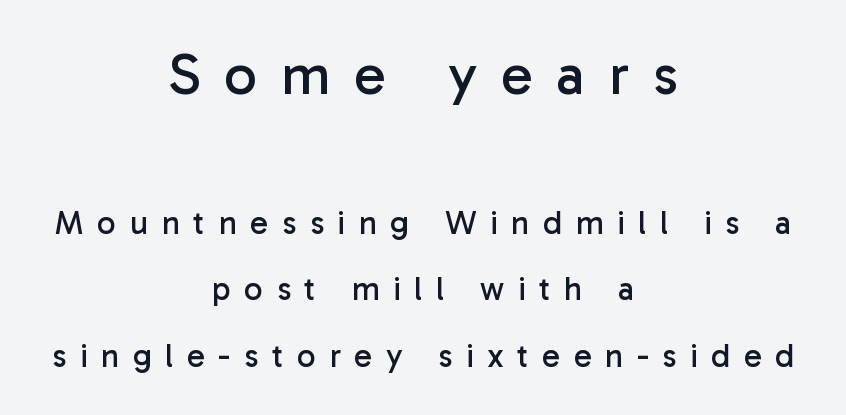
The image shows 58 px regular-weight sans-serif type, upright; set centered, loose line spacing (2.01x), unusually wide letter spacing (+0.41 em), not underlined; the first (top) block is 1.76x larger; low stroke contrast and a medium x-height.
